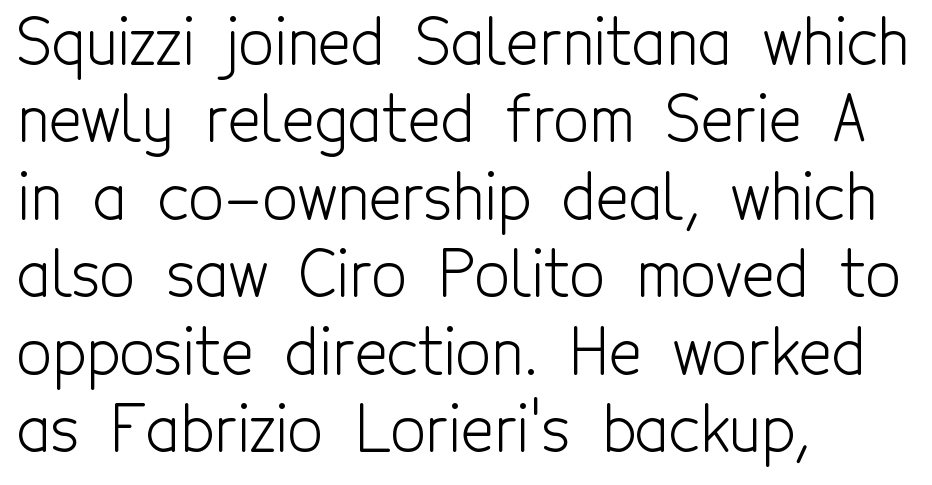
{"serif": "no", "italic": "no", "bold": "no", "weight": "light", "width": "condensed", "x_height": "medium", "monospaced": "no", "underline": "no", "align": "left", "line_spacing": "normal", "line_spacing_ratio": 1.25, "letter_spacing": "normal", "letter_spacing_em": 0.0, "glyph_px": 62}
